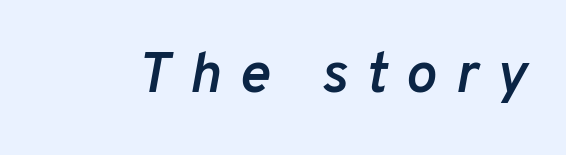
{"italic": "yes", "lean": "right", "slant_degrees": 10, "bold": "semi", "weight": "semibold", "width": "normal", "stroke_contrast": "low", "x_height": "medium", "monospaced": "no", "underline": "no", "letter_spacing": "wide", "letter_spacing_em": 0.32, "glyph_px": 58}
